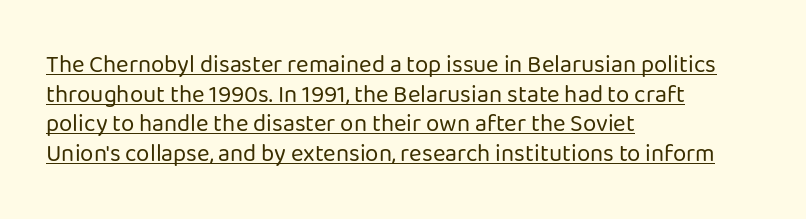
The image shows 24 px text type, upright; set left-aligned, line spacing 1.23x, normal letter spacing, underlined.
